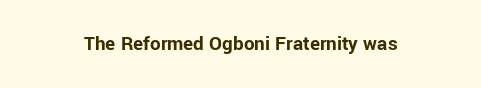
The image shows 21 px bold type, upright; set centered, normal letter spacing, not underlined.
